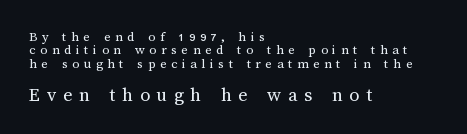
The image shows 20 px text type, upright; set left-aligned, tight line spacing (0.95x), unusually wide letter spacing (+0.33 em), not underlined; the second (bottom) block is 1.43x larger.
